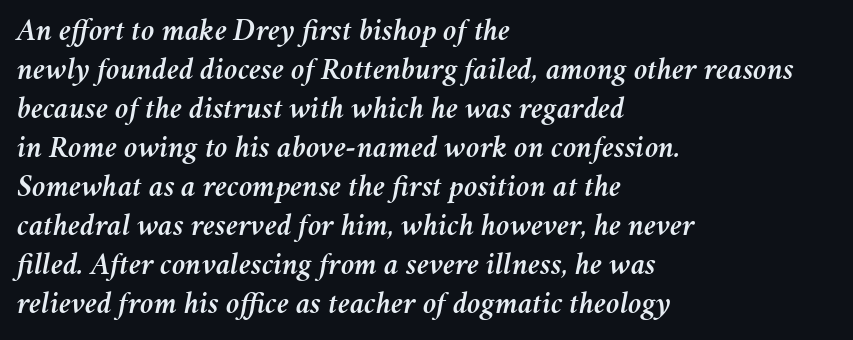
{"italic": "yes", "lean": "right", "slant_degrees": 11, "width": "normal", "stroke_contrast": "medium", "x_height": "medium", "monospaced": "no", "underline": "no", "align": "left", "line_spacing": "normal", "line_spacing_ratio": 1.26, "letter_spacing": "normal", "letter_spacing_em": 0.0, "glyph_px": 31}
